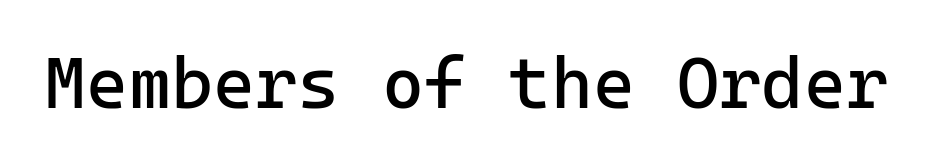
The image shows 72 px regular-weight sans-serif type, upright, monospaced; set normal letter spacing, not underlined; low stroke contrast and a medium x-height.
